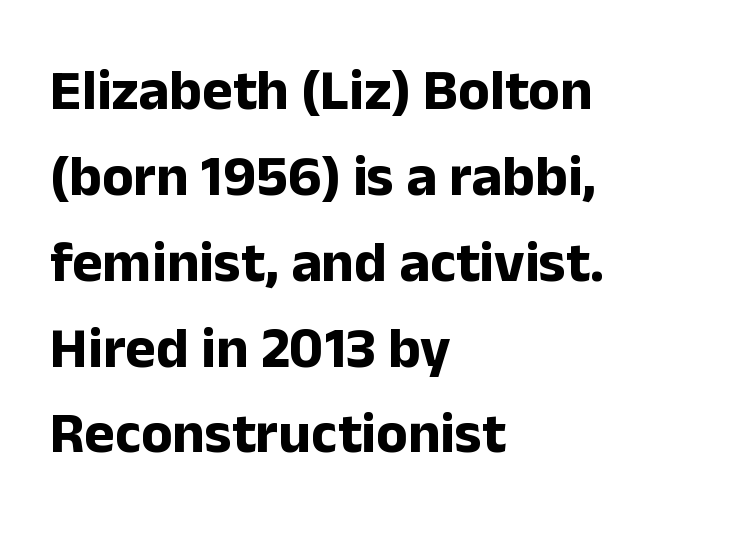
The image shows 58 px bold sans-serif type, upright; set left-aligned, normal line spacing (1.48x), normal letter spacing, not underlined; low stroke contrast and a medium x-height.
